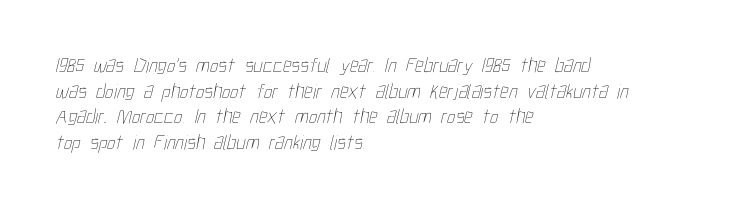
Q: Is the text bold? A: No.
Q: Is the text underlined? A: No.
Q: How is the paragraph aligned? A: Left-aligned.
Q: Is the spacing between letters normal or unusually wide? A: Normal.
